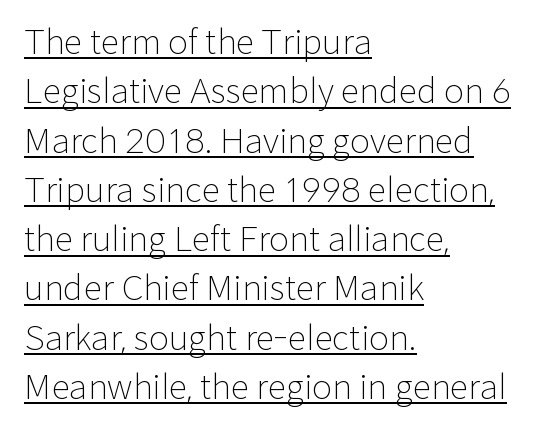
The specimen reads as upright at a glance. Underline: present. Between one letter and the next there's only the usual sliver of space. Weight: in the light-to-regular range. Regular leading.
